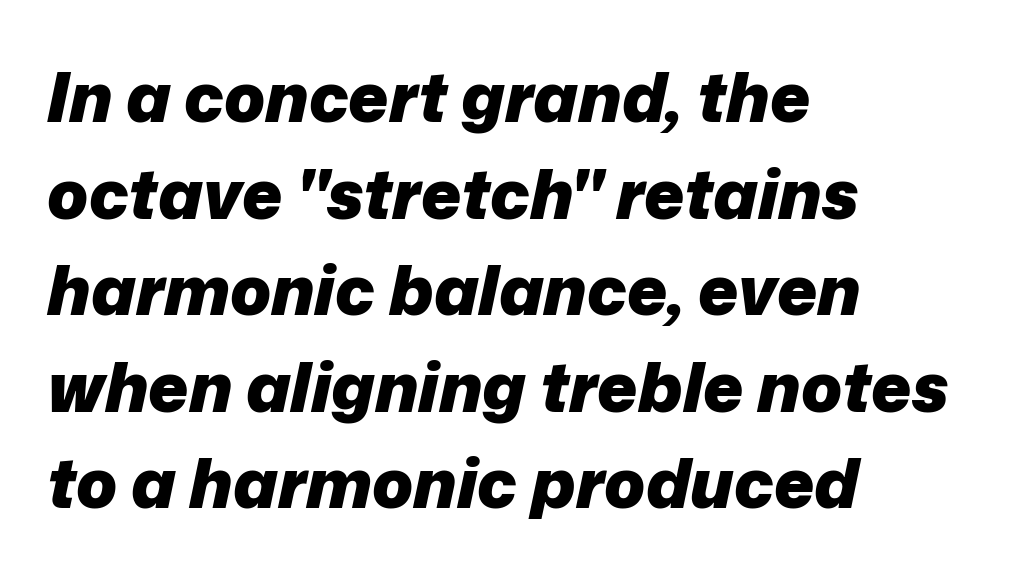
The font is running at its bold setting. Tracking here is standard; glyphs follow each other at the usual distance. Regular leading. This sample is left-justified, so line endings fall wherever the words run out. The passage shown is typed in a proportional face where columns would drift. The passage shown is not underscored anywhere.
